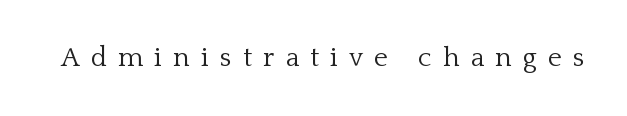
Q: Is the text bold? A: No.
Q: Is the text italic (slanted)? A: No, it is upright.
Q: Is the text underlined? A: No.
Q: Is the spacing between letters normal or unusually wide? A: Unusually wide.
